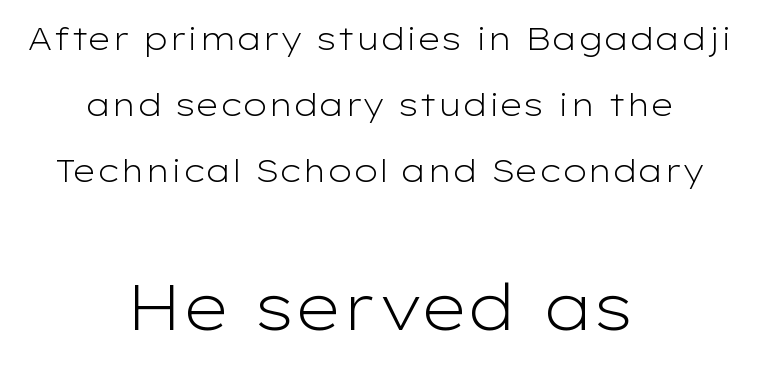
The image shows 63 px light, wide sans-serif type, upright; set centered, loose line spacing (2.07x), normal letter spacing, not underlined; the second (bottom) block is 1.97x larger; low stroke contrast and a medium x-height.
